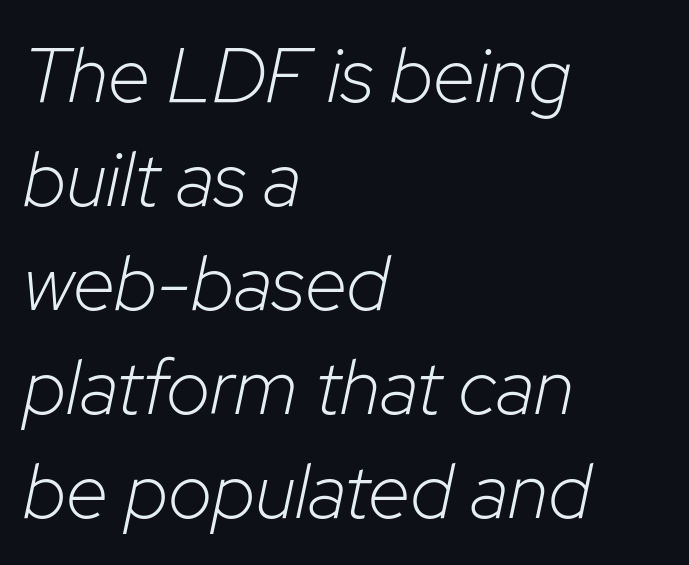
The image shows 77 px light type, italic (leaning right); set left-aligned, normal line spacing (1.35x), normal letter spacing, not underlined; low stroke contrast and a medium x-height.
